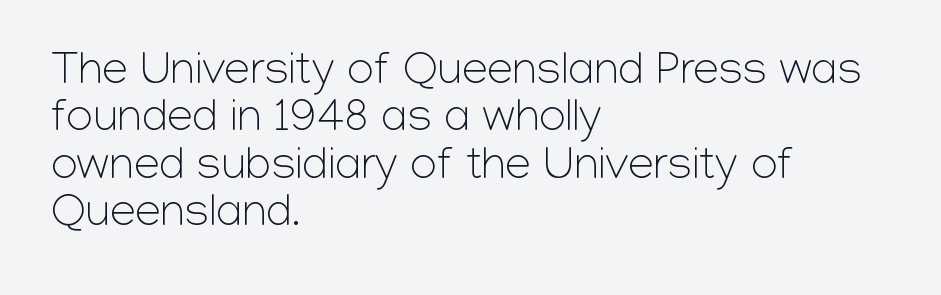
Q: Is the text bold? A: No.
Q: Is the text italic (slanted)? A: No, it is upright.
Q: Is the typeface a serif or a sans-serif typeface? A: Sans-serif.
Q: Is the text underlined? A: No.
Q: How is the paragraph aligned? A: Left-aligned.
Q: Is the spacing between letters normal or unusually wide? A: Normal.
Q: Is the spacing between lines tight, normal or loose? A: Tight.
Q: Width (condensed, normal, or wide)? A: Normal.
Q: Stroke contrast? A: Low.
Q: x-height? A: Medium.
Q: Monospaced? A: No.
